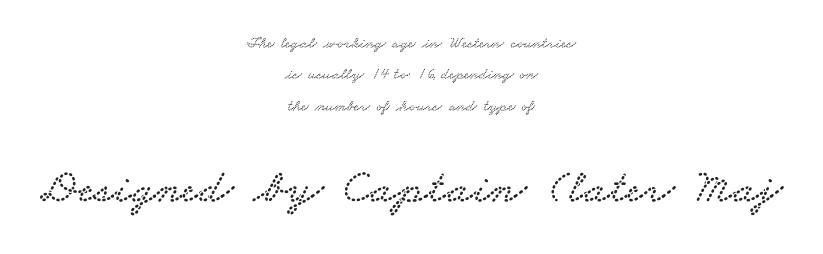
{"serif": "yes", "width": "wide", "stroke_contrast": "low", "x_height": "small", "monospaced": "no", "underline": "no", "align": "center", "line_spacing": "loose", "line_spacing_ratio": 1.96, "letter_spacing": "normal", "letter_spacing_em": 0.0, "larger_block": "second", "size_ratio": 3.0, "glyph_px": 48}
